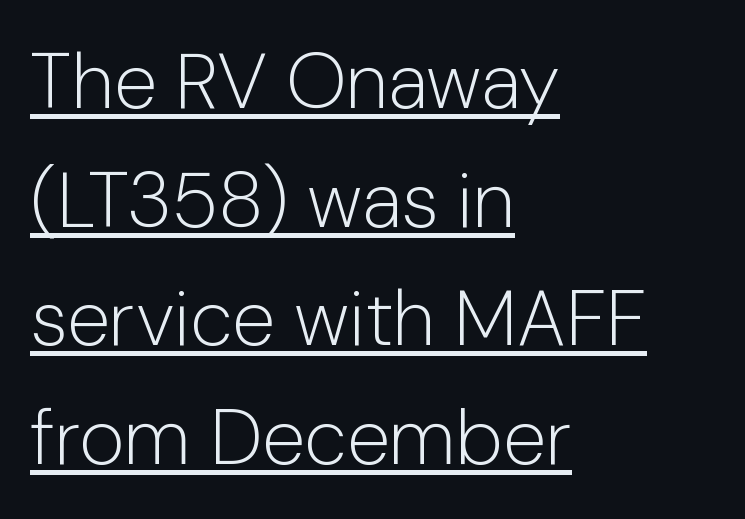
The typesetting does not lean heavy: it is not bold. The rendering shows plain stroke endings on the letterforms — a sans-serif design. This rendering uses left alignment, leaving the right contour irregular. Does the leading feel generous? No, just average. This is the regular roman posture of the typeface. Think of a printed novel: that variable character pitch is what you see here.
